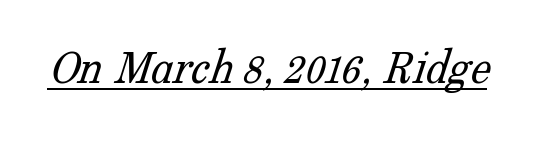
{"serif": "yes", "bold": "no", "weight": "light", "width": "normal", "stroke_contrast": "low", "x_height": "medium", "monospaced": "no", "underline": "yes", "letter_spacing": "normal", "letter_spacing_em": 0.0, "glyph_px": 51}
